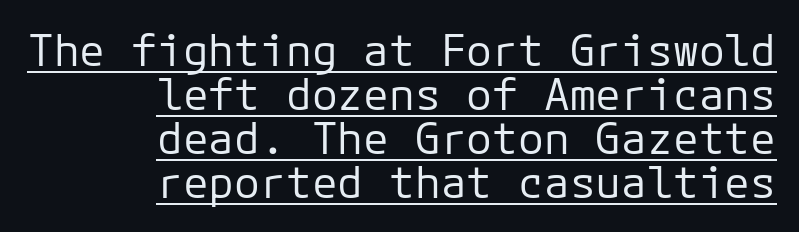
Q: Is the text bold? A: No.
Q: Is the text italic (slanted)? A: No, it is upright.
Q: Is the typeface a serif or a sans-serif typeface? A: Sans-serif.
Q: Is the text underlined? A: Yes.
Q: How is the paragraph aligned? A: Right-aligned.
Q: Is the spacing between letters normal or unusually wide? A: Normal.
Q: Is the spacing between lines tight, normal or loose? A: Tight.
Q: Width (condensed, normal, or wide)? A: Normal.
Q: Stroke contrast? A: Low.
Q: x-height? A: Medium.
